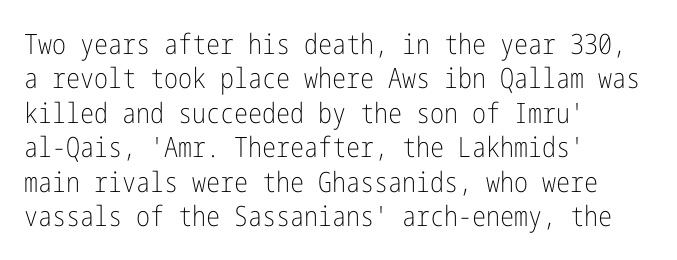
{"serif": "no", "italic": "no", "bold": "no", "weight": "light", "width": "condensed", "stroke_contrast": "low", "x_height": "medium", "underline": "no", "align": "left", "line_spacing_ratio": 1.23, "letter_spacing": "normal", "letter_spacing_em": 0.0, "glyph_px": 28}
